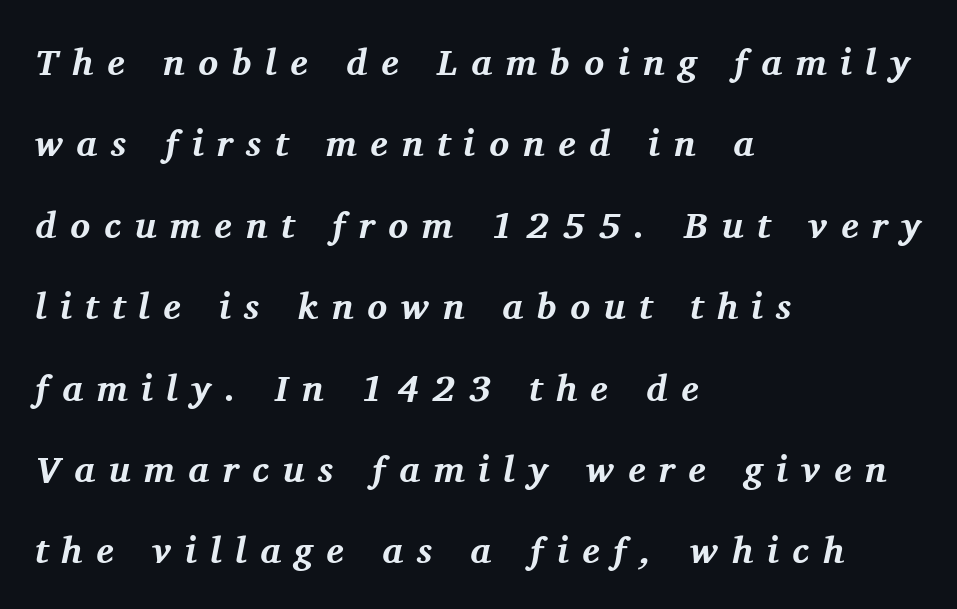
What weight is shown? A full bold with thick strokes. The passage shown stacks its lines with a broad gap. One-word summary of the alignment: left. The gap between lines stays unmarked. Character widths vary here, with narrow letters taking less room than wide ones. Inter-character spacing is expanded well beyond the font's built-in metrics.
